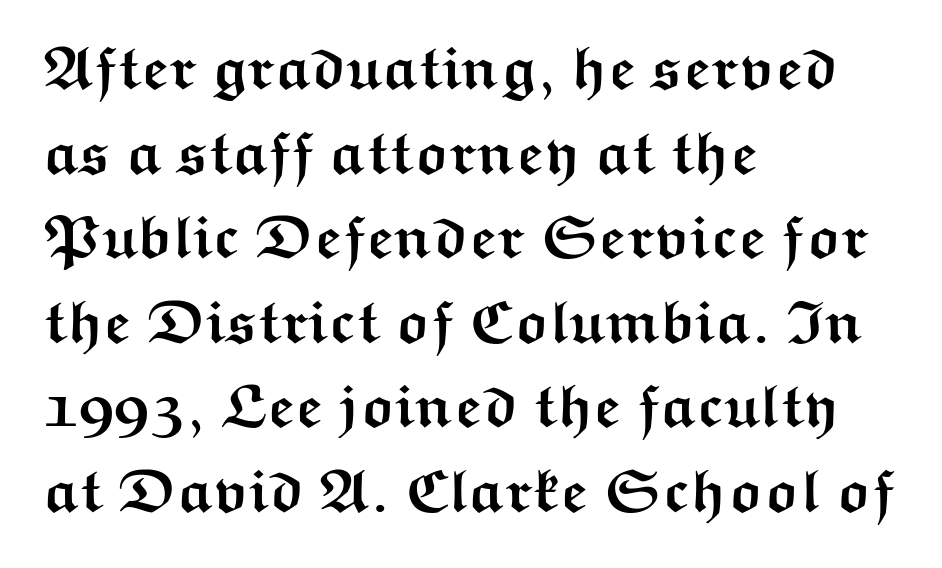
{"serif": "no", "italic": "no", "bold": "yes", "weight": "semibold", "width": "wide", "stroke_contrast": "medium", "x_height": "medium", "monospaced": "no", "underline": "no", "align": "left", "line_spacing": "normal", "line_spacing_ratio": 1.41, "letter_spacing": "normal", "letter_spacing_em": 0.0, "glyph_px": 60}
